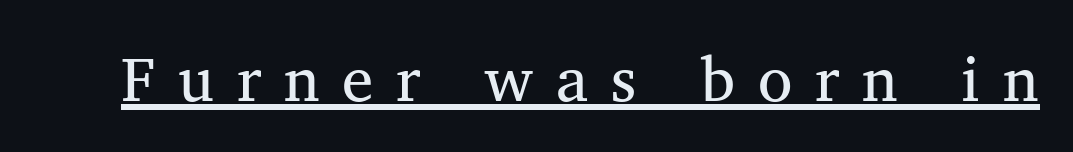
{"serif": "yes", "italic": "no", "width": "normal", "stroke_contrast": "medium", "x_height": "medium", "monospaced": "no", "underline": "yes", "letter_spacing": "wide", "letter_spacing_em": 0.36, "glyph_px": 63}
